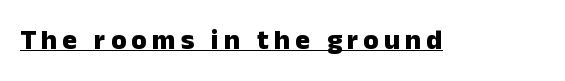
{"serif": "no", "italic": "no", "bold": "yes", "weight": "heavy", "width": "normal", "stroke_contrast": "low", "x_height": "medium", "monospaced": "no", "underline": "yes", "glyph_px": 28}
